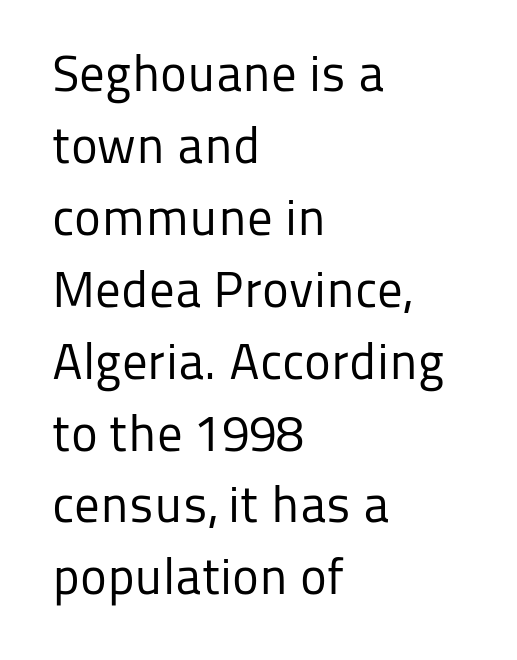
The image shows 51 px regular-weight sans-serif type, upright; set left-aligned, normal line spacing (1.41x), normal letter spacing, not underlined; low stroke contrast and a medium x-height.
